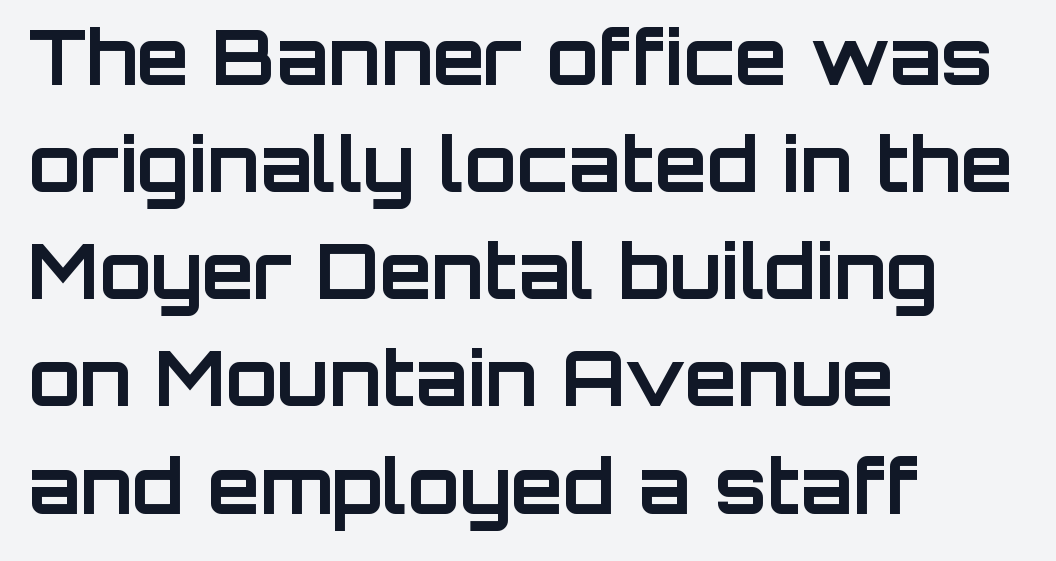
The image shows 76 px bold sans-serif type, upright; set left-aligned, normal line spacing (1.41x), normal letter spacing, not underlined; low stroke contrast and a large x-height.
